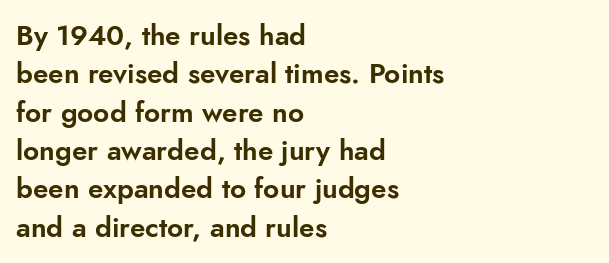
Q: Is the text italic (slanted)? A: No, it is upright.
Q: Is the typeface a serif or a sans-serif typeface? A: Sans-serif.
Q: Is the text underlined? A: No.
Q: How is the paragraph aligned? A: Left-aligned.
Q: Is the spacing between letters normal or unusually wide? A: Normal.
Q: Is the spacing between lines tight, normal or loose? A: Normal.
Q: Width (condensed, normal, or wide)? A: Normal.
Q: Stroke contrast? A: Low.
Q: x-height? A: Small.
Q: Monospaced? A: No.
